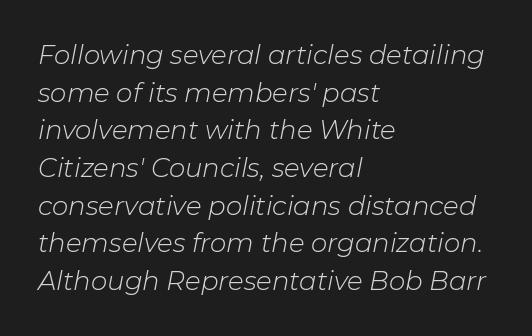
Q: Is the text bold? A: No.
Q: Is the text italic (slanted)? A: Yes, it leans right by about 11 degrees.
Q: Is the text underlined? A: No.
Q: How is the paragraph aligned? A: Left-aligned.
Q: Is the spacing between letters normal or unusually wide? A: Normal.
Q: Is the spacing between lines tight, normal or loose? A: Normal.
